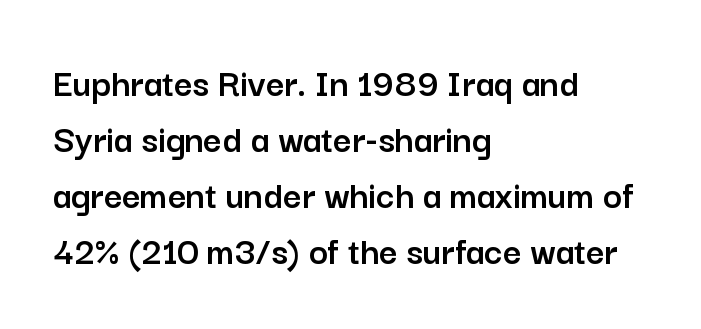
Honestly, the row spacing looks completely unremarkable. Tall strokes in this sample are plumb rather than angled. Line beginnings align vertically; line endings do not. Spacing verdict: proportional, widths tailored to each character.
